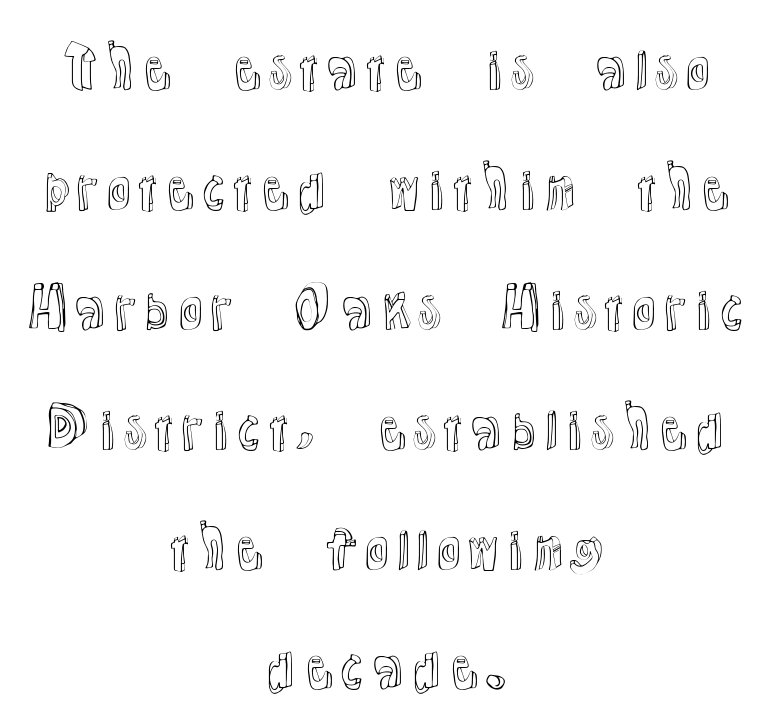
Q: Is the text italic (slanted)? A: No, it is upright.
Q: Is the text underlined? A: No.
Q: How is the paragraph aligned? A: Centered.
Q: Is the spacing between letters normal or unusually wide? A: Normal.
Q: Is the spacing between lines tight, normal or loose? A: Loose.
Q: Width (condensed, normal, or wide)? A: Normal.
Q: x-height? A: Medium.
Q: Monospaced? A: No.
